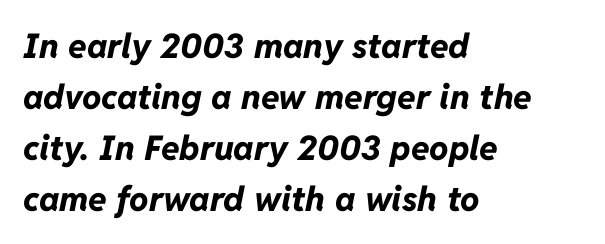
Q: Is the text bold? A: Yes.
Q: Is the text italic (slanted)? A: Yes, it leans right by about 11 degrees.
Q: Is the text underlined? A: No.
Q: How is the paragraph aligned? A: Left-aligned.
Q: Is the spacing between letters normal or unusually wide? A: Normal.
Q: Is the spacing between lines tight, normal or loose? A: Normal.
Q: Width (condensed, normal, or wide)? A: Normal.
Q: Stroke contrast? A: Low.
Q: x-height? A: Medium.
Q: Monospaced? A: No.
